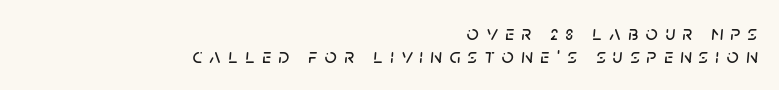
The image shows 21 px text type, italic (leaning right); set right-aligned, tight line spacing (1.11x), unusually wide letter spacing (+0.35 em), not underlined.
